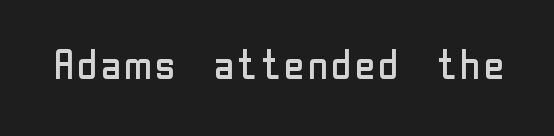
Q: Is the text bold? A: No.
Q: Is the text italic (slanted)? A: No, it is upright.
Q: Is the typeface a serif or a sans-serif typeface? A: Sans-serif.
Q: Is the text underlined? A: No.
Q: Is the spacing between letters normal or unusually wide? A: Normal.
Q: Width (condensed, normal, or wide)? A: Normal.
Q: Stroke contrast? A: Low.
Q: x-height? A: Medium.
Q: Monospaced? A: No.
